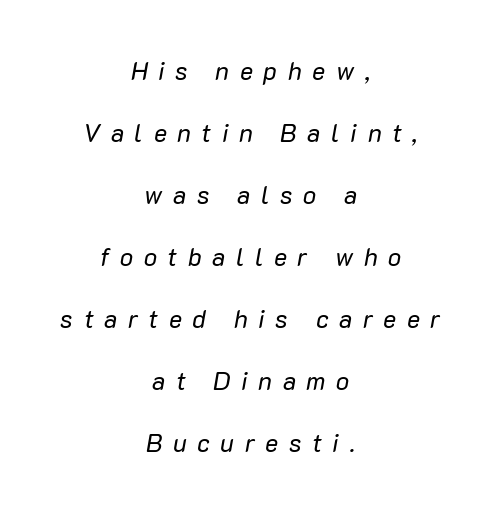
The image shows 25 px text type, italic (leaning right); set centered, loose line spacing (2.48x), unusually wide letter spacing (+0.42 em), not underlined.
